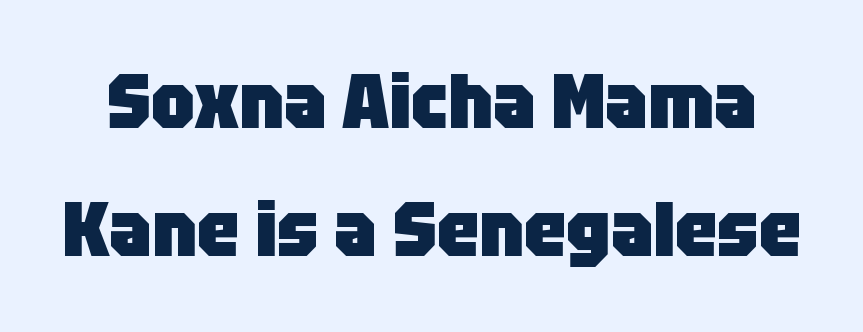
Q: Is the text bold? A: Yes.
Q: Is the text italic (slanted)? A: No, it is upright.
Q: Is the typeface a serif or a sans-serif typeface? A: Sans-serif.
Q: Is the text underlined? A: No.
Q: Is the spacing between letters normal or unusually wide? A: Normal.
Q: Is the spacing between lines tight, normal or loose? A: Normal.
Q: Width (condensed, normal, or wide)? A: Normal.
Q: Stroke contrast? A: Low.
Q: x-height? A: Large.
Q: Monospaced? A: No.
